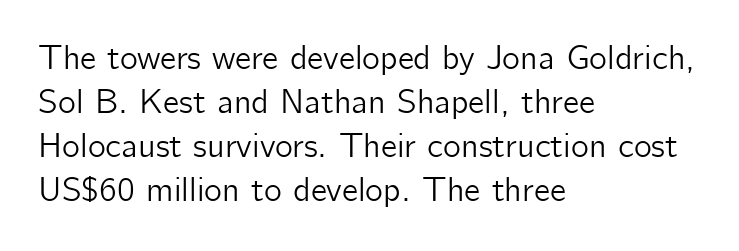
Italic: no, the glyphs are upright roman. The space beneath each line is pristine and unruled. Summary of vertical rhythm: regular, with standard interline spacing. These lines are composed in type without serifs. Visually the block forms a straight wall on the left and a jagged coastline on the right. Proportional: the letters do not fall into vertical columns.
